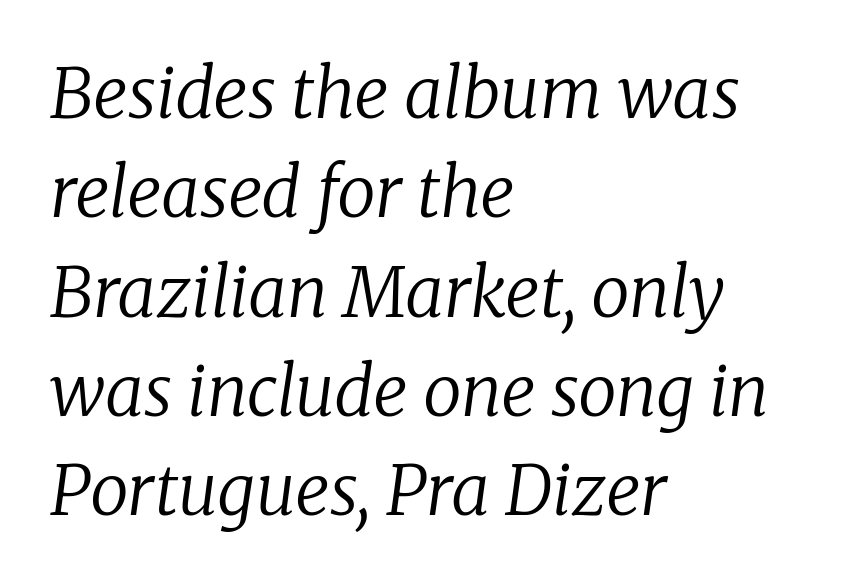
{"serif": "yes", "italic": "yes", "lean": "right", "slant_degrees": 8, "bold": "no", "weight": "regular", "width": "normal", "stroke_contrast": "low", "x_height": "medium", "monospaced": "no", "underline": "no", "align": "left", "line_spacing": "normal", "line_spacing_ratio": 1.44, "letter_spacing": "normal", "letter_spacing_em": 0.0, "glyph_px": 69}
